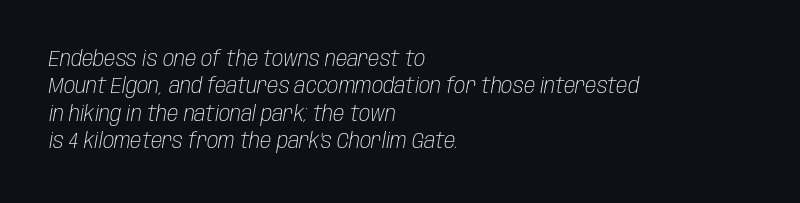
The image shows 21 px text type, italic (leaning right); set left-aligned, normal line spacing (1.3x), normal letter spacing, not underlined.
